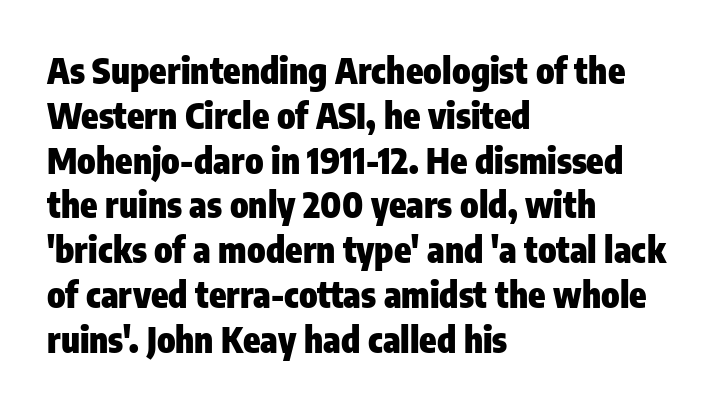
{"serif": "no", "italic": "no", "bold": "yes", "weight": "heavy", "width": "condensed", "stroke_contrast": "low", "x_height": "medium", "monospaced": "no", "underline": "no", "align": "left", "line_spacing": "normal", "line_spacing_ratio": 1.28, "letter_spacing": "normal", "letter_spacing_em": 0.0, "glyph_px": 35}
